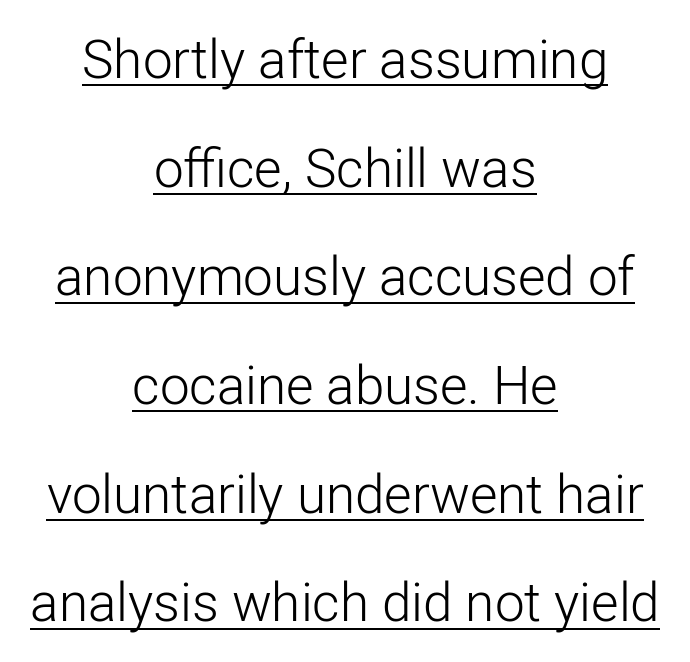
Upright lettering throughout. The strokes are not fattened; the text isn't bold. Is this a sans? Yes — the strokes have no serifs. In CSS terms this would be text-align: center. Each new line begins a long way beneath the previous one.
